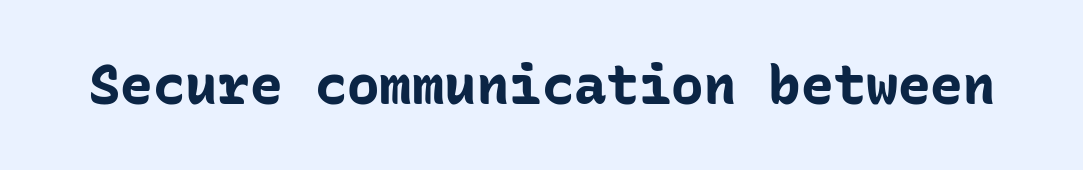
Q: Is the text bold? A: Yes.
Q: Is the text italic (slanted)? A: No, it is upright.
Q: Is the typeface a serif or a sans-serif typeface? A: Sans-serif.
Q: Is the text underlined? A: No.
Q: Is the spacing between letters normal or unusually wide? A: Normal.
Q: Width (condensed, normal, or wide)? A: Normal.
Q: Stroke contrast? A: Low.
Q: x-height? A: Medium.
Q: Monospaced? A: Yes.
